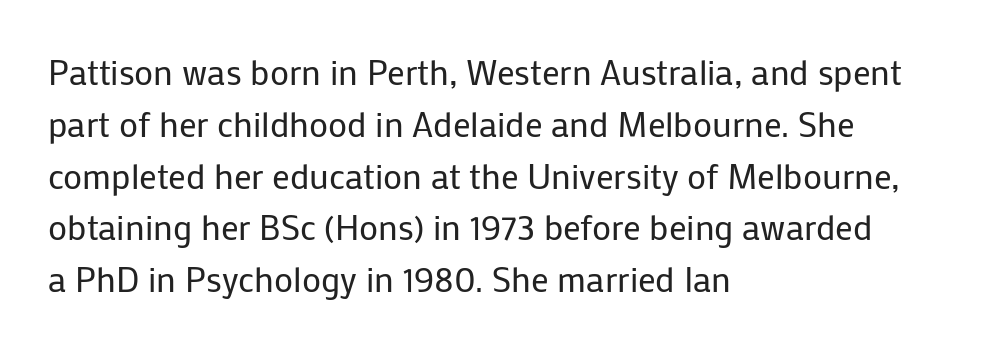
{"serif": "no", "italic": "no", "bold": "no", "weight": "regular", "width": "normal", "stroke_contrast": "low", "x_height": "medium", "monospaced": "no", "underline": "no", "align": "left", "line_spacing": "normal", "line_spacing_ratio": 1.48, "letter_spacing": "normal", "letter_spacing_em": 0.0, "glyph_px": 35}
